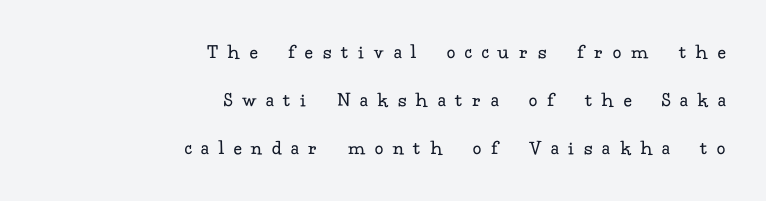
Q: Is the text bold? A: No.
Q: Is the text italic (slanted)? A: No, it is upright.
Q: Is the text underlined? A: No.
Q: How is the paragraph aligned? A: Right-aligned.
Q: Is the spacing between letters normal or unusually wide? A: Unusually wide.
Q: Is the spacing between lines tight, normal or loose? A: Loose.
